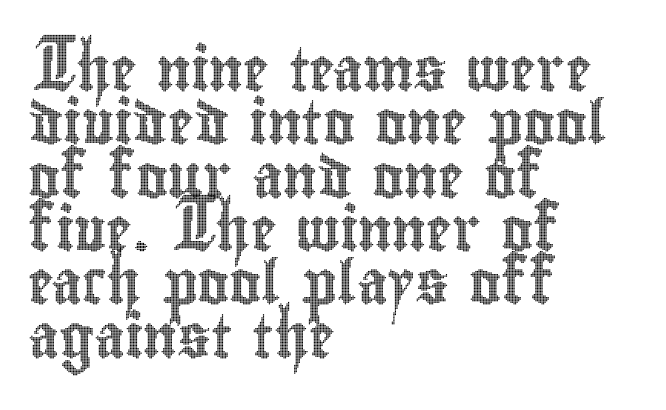
Q: Is the text italic (slanted)? A: No, it is upright.
Q: Is the text underlined? A: No.
Q: How is the paragraph aligned? A: Left-aligned.
Q: Is the spacing between letters normal or unusually wide? A: Normal.
Q: Width (condensed, normal, or wide)? A: Condensed.
Q: x-height? A: Small.
Q: Monospaced? A: No.
